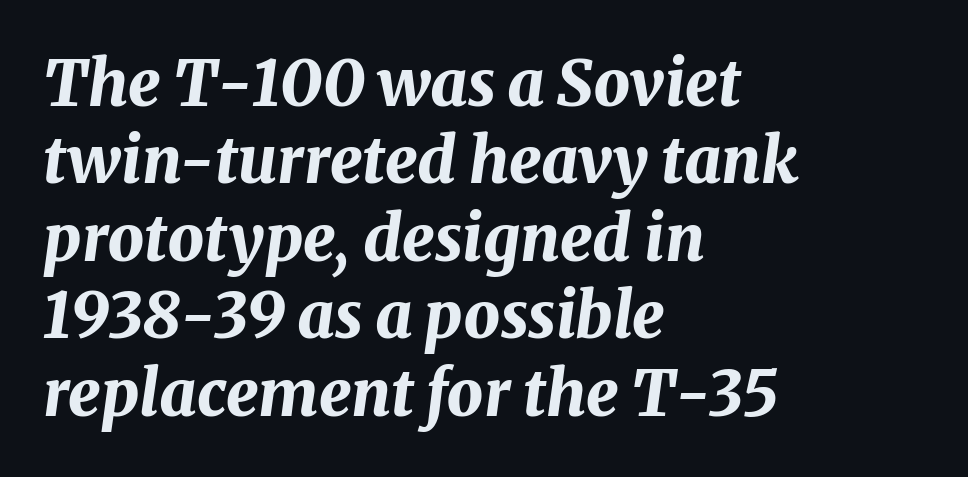
{"italic": "yes", "lean": "right", "slant_degrees": 8, "bold": "yes", "weight": "bold", "width": "normal", "stroke_contrast": "medium", "x_height": "medium", "monospaced": "no", "underline": "no", "align": "left", "line_spacing_ratio": 1.21, "letter_spacing": "normal", "letter_spacing_em": 0.0, "glyph_px": 64}
